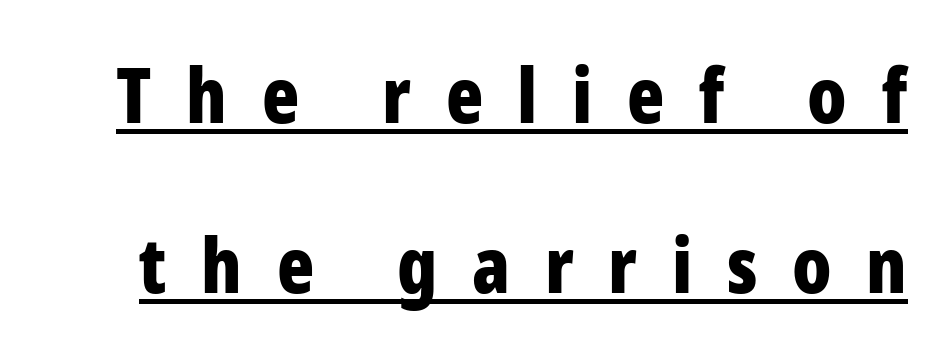
Beneath each row of characters lies a ruled line. Observe the wide spacing: letters keep a clear distance from each other. Each letter's strokes conclude bluntly, with no projecting serifs. The letters stand upright; this is a roman face. Each glyph is drawn with heavy, bold strokes. Loosely led — the rows are spread out.
